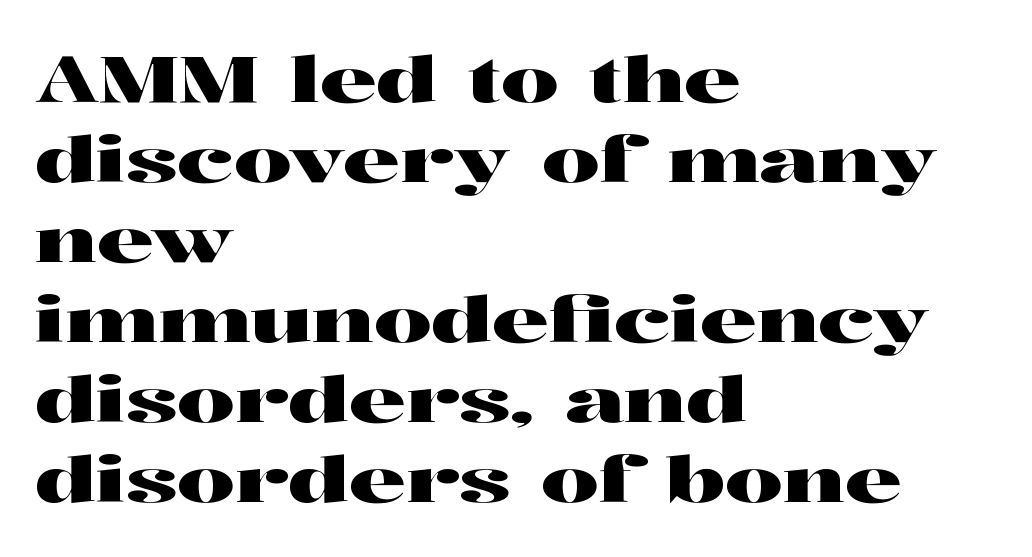
Q: Is the text italic (slanted)? A: No, it is upright.
Q: Is the typeface a serif or a sans-serif typeface? A: Serif.
Q: Is the text underlined? A: No.
Q: How is the paragraph aligned? A: Left-aligned.
Q: Is the spacing between letters normal or unusually wide? A: Normal.
Q: Is the spacing between lines tight, normal or loose? A: Normal.
Q: Width (condensed, normal, or wide)? A: Wide.
Q: Stroke contrast? A: High.
Q: x-height? A: Medium.
Q: Monospaced? A: No.
